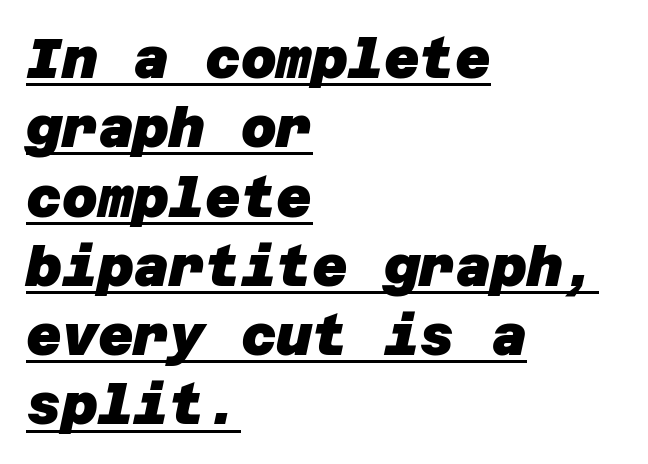
{"serif": "no", "bold": "yes", "weight": "heavy", "width": "normal", "stroke_contrast": "low", "x_height": "large", "underline": "yes", "align": "left", "line_spacing": "normal", "line_spacing_ratio": 1.26, "letter_spacing": "normal", "letter_spacing_em": 0.0, "glyph_px": 55}
